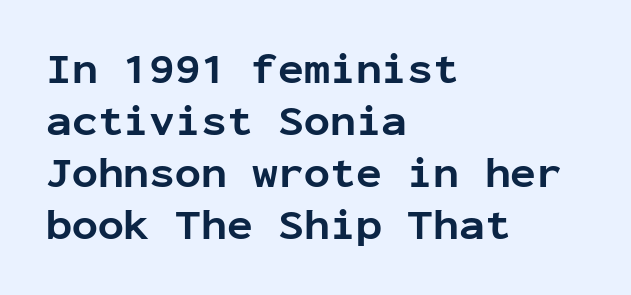
The image shows 43 px bold sans-serif type, upright, monospaced; set left-aligned, line spacing 1.21x, normal letter spacing, not underlined; low stroke contrast and a medium x-height.
